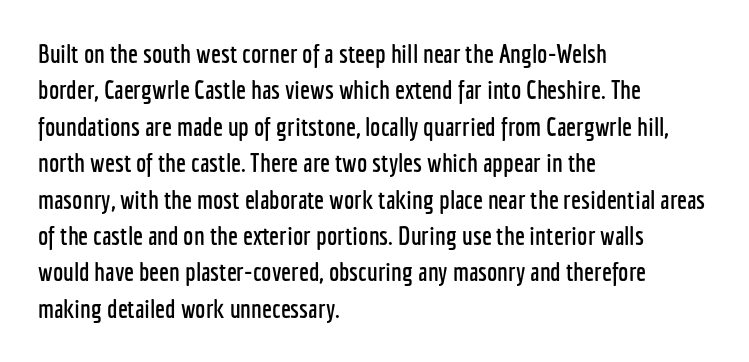
{"italic": "no", "underline": "no", "align": "left", "line_spacing": "normal", "line_spacing_ratio": 1.4, "letter_spacing": "normal", "letter_spacing_em": 0.0, "glyph_px": 26}
